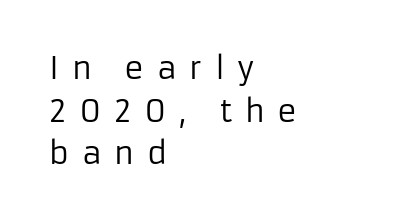
Q: Is the text bold? A: No.
Q: Is the text italic (slanted)? A: No, it is upright.
Q: Is the typeface a serif or a sans-serif typeface? A: Sans-serif.
Q: Is the text underlined? A: No.
Q: How is the paragraph aligned? A: Left-aligned.
Q: Is the spacing between letters normal or unusually wide? A: Unusually wide.
Q: Is the spacing between lines tight, normal or loose? A: Normal.
Q: Width (condensed, normal, or wide)? A: Normal.
Q: Stroke contrast? A: Low.
Q: x-height? A: Medium.
Q: Monospaced? A: No.
